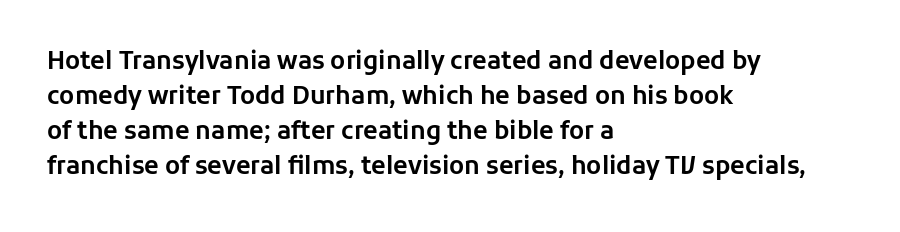
Q: Is the text italic (slanted)? A: No, it is upright.
Q: Is the text underlined? A: No.
Q: How is the paragraph aligned? A: Left-aligned.
Q: Is the spacing between letters normal or unusually wide? A: Normal.
Q: Is the spacing between lines tight, normal or loose? A: Normal.
